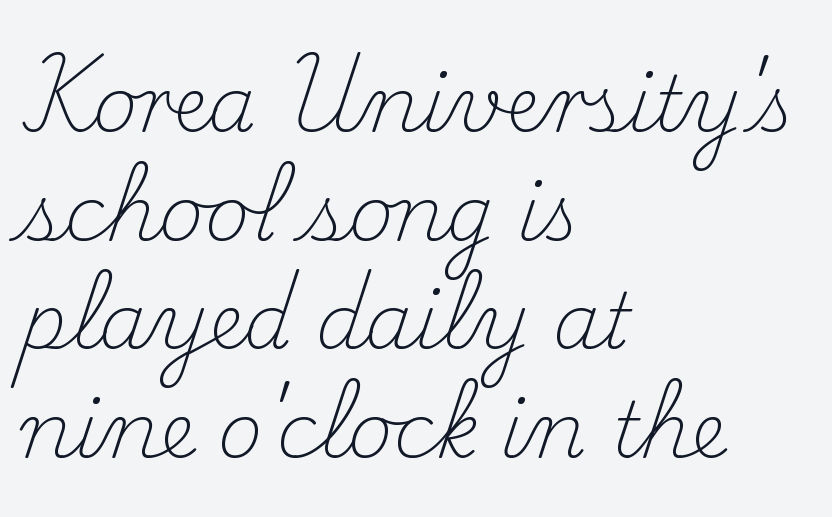
{"serif": "yes", "bold": "no", "weight": "light", "width": "normal", "stroke_contrast": "medium", "x_height": "small", "monospaced": "no", "underline": "no", "align": "left", "line_spacing": "normal", "line_spacing_ratio": 1.41, "letter_spacing": "normal", "letter_spacing_em": 0.0, "glyph_px": 77}
